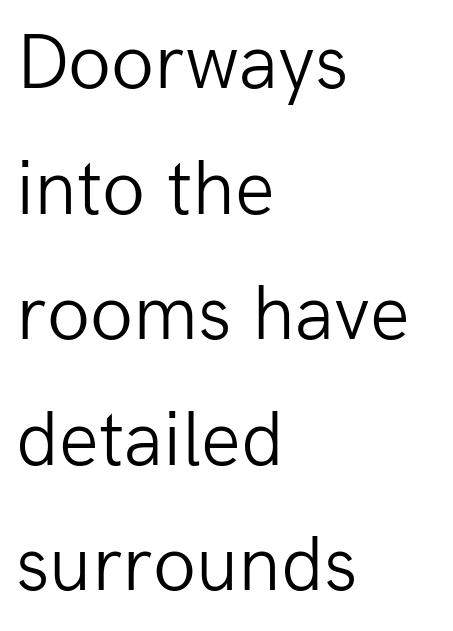
Q: Is the text bold? A: No.
Q: Is the text italic (slanted)? A: No, it is upright.
Q: Is the typeface a serif or a sans-serif typeface? A: Sans-serif.
Q: Is the text underlined? A: No.
Q: How is the paragraph aligned? A: Left-aligned.
Q: Is the spacing between letters normal or unusually wide? A: Normal.
Q: Is the spacing between lines tight, normal or loose? A: Normal.
Q: Width (condensed, normal, or wide)? A: Normal.
Q: Stroke contrast? A: Low.
Q: x-height? A: Medium.
Q: Monospaced? A: No.
